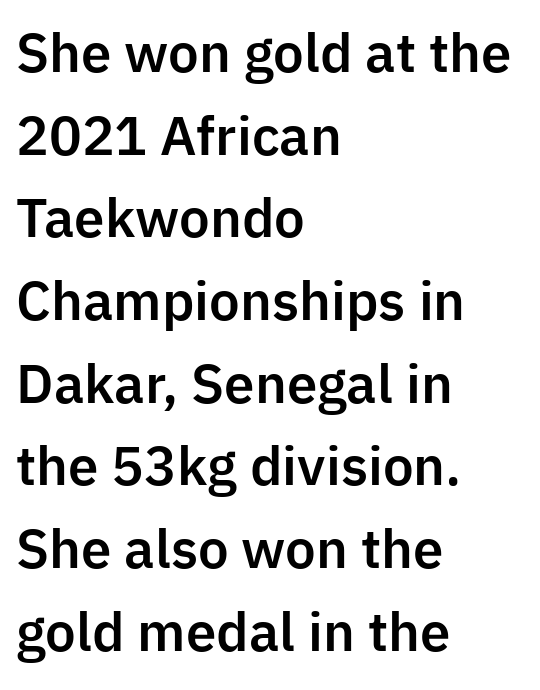
Q: Is the text italic (slanted)? A: No, it is upright.
Q: Is the typeface a serif or a sans-serif typeface? A: Sans-serif.
Q: Is the text underlined? A: No.
Q: How is the paragraph aligned? A: Left-aligned.
Q: Is the spacing between letters normal or unusually wide? A: Normal.
Q: Is the spacing between lines tight, normal or loose? A: Normal.
Q: Width (condensed, normal, or wide)? A: Normal.
Q: Stroke contrast? A: Low.
Q: x-height? A: Medium.
Q: Monospaced? A: No.
